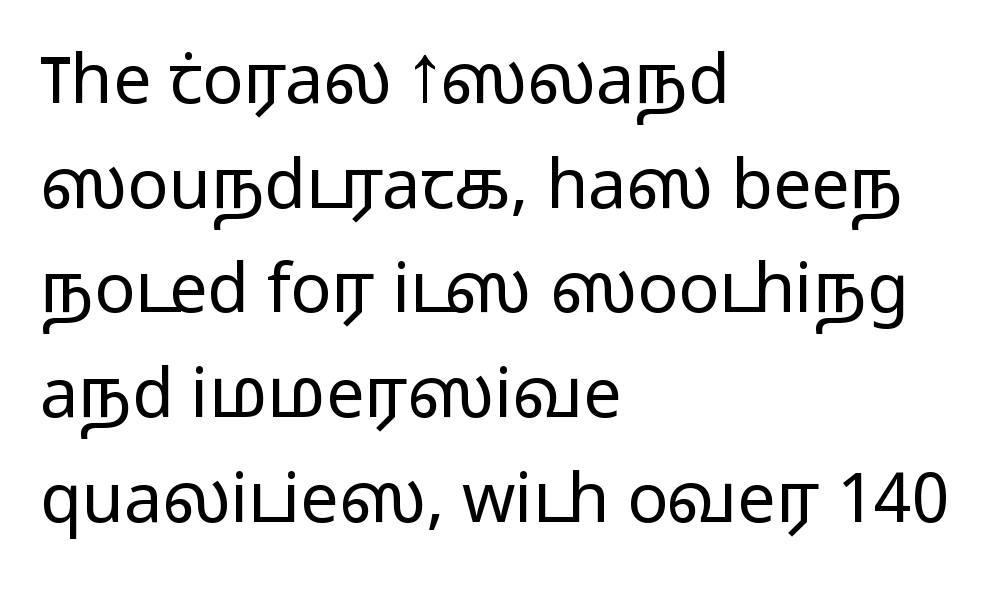
Q: Is the text bold? A: No.
Q: Is the text italic (slanted)? A: No, it is upright.
Q: Is the typeface a serif or a sans-serif typeface? A: Sans-serif.
Q: Is the text underlined? A: No.
Q: How is the paragraph aligned? A: Left-aligned.
Q: Is the spacing between letters normal or unusually wide? A: Normal.
Q: Is the spacing between lines tight, normal or loose? A: Normal.
Q: Width (condensed, normal, or wide)? A: Wide.
Q: Stroke contrast? A: Low.
Q: x-height? A: Medium.
Q: Monospaced? A: No.
